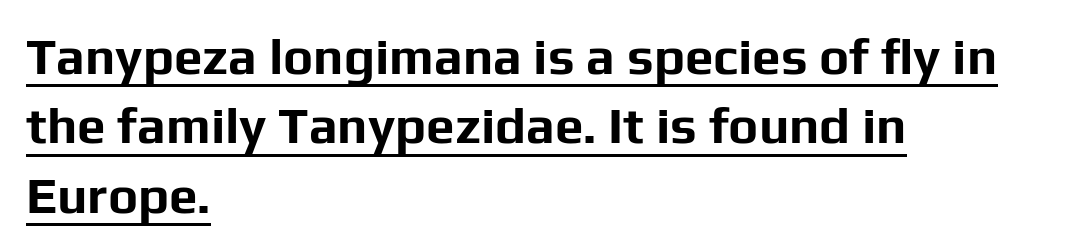
Q: Is the text bold? A: Yes.
Q: Is the text italic (slanted)? A: No, it is upright.
Q: Is the typeface a serif or a sans-serif typeface? A: Sans-serif.
Q: Is the text underlined? A: Yes.
Q: How is the paragraph aligned? A: Left-aligned.
Q: Is the spacing between letters normal or unusually wide? A: Normal.
Q: Is the spacing between lines tight, normal or loose? A: Normal.
Q: Width (condensed, normal, or wide)? A: Normal.
Q: Stroke contrast? A: Low.
Q: x-height? A: Medium.
Q: Monospaced? A: No.
